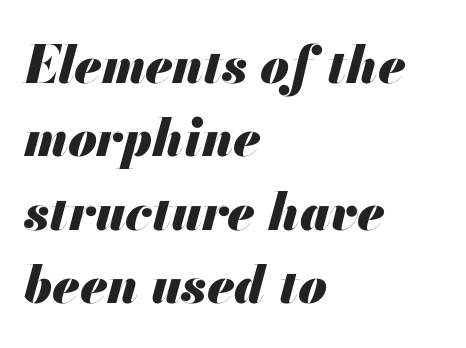
The area under the type is left untouched. This sample keeps an unexceptional amount of space between lines. Compared with typical body copy, the letter spacing here is the same. The letters advance in unequal steps, a hallmark of proportional type.
